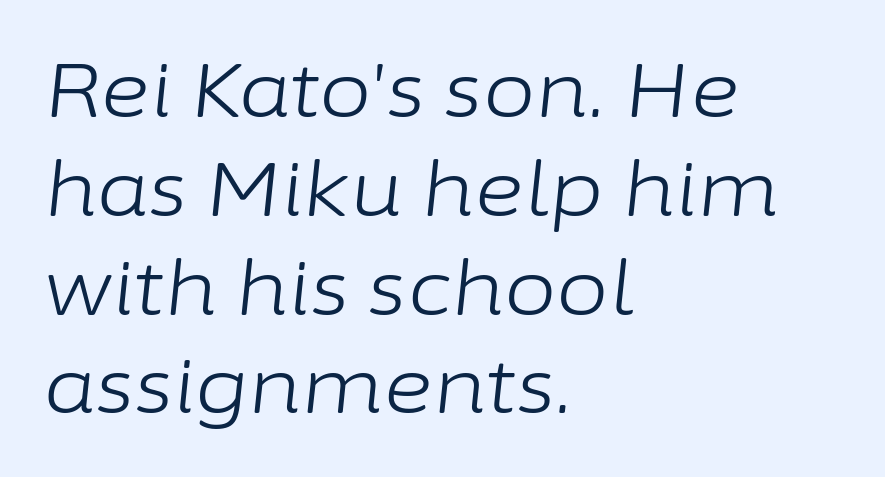
The image shows 76 px light type, italic (leaning right); set left-aligned, normal line spacing (1.3x), normal letter spacing, not underlined; low stroke contrast and a medium x-height.
